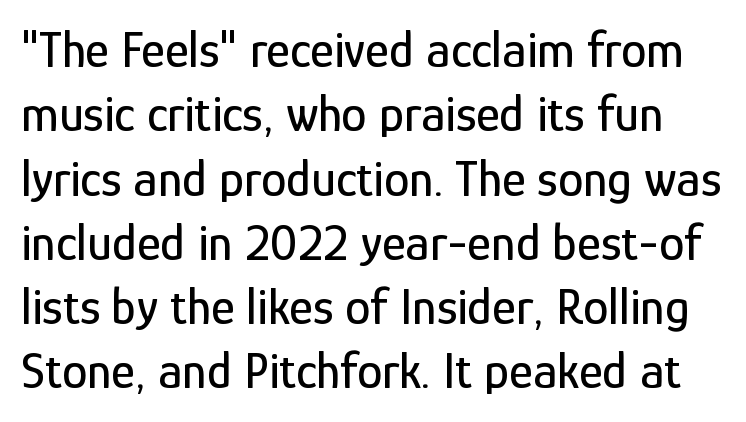
Interline gaps are of average width in this sample. Look at the bottom of the vertical strokes: they stop flat, with no serifs. Rendered with straight, roman letterforms. The glyphs are unaccompanied by any horizontal stroke below them. Look at the tracking — it's just the regular setting, nothing added. Looks like regular typesetting: each glyph gets only the width it needs.
